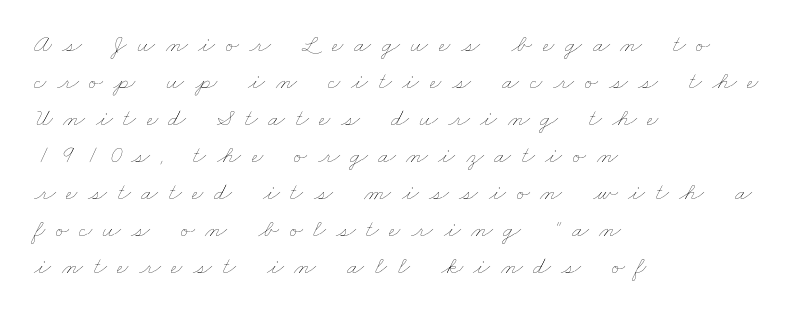
The image shows 25 px text type; set left-aligned, normal line spacing (1.48x), unusually wide letter spacing (+0.42 em), not underlined.
